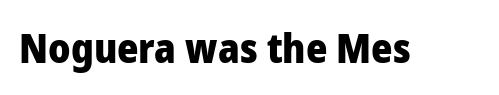
Q: Is the text bold? A: Yes.
Q: Is the text italic (slanted)? A: No, it is upright.
Q: Is the typeface a serif or a sans-serif typeface? A: Sans-serif.
Q: Is the text underlined? A: No.
Q: Is the spacing between letters normal or unusually wide? A: Normal.
Q: Width (condensed, normal, or wide)? A: Normal.
Q: Stroke contrast? A: Low.
Q: x-height? A: Medium.
Q: Monospaced? A: No.
